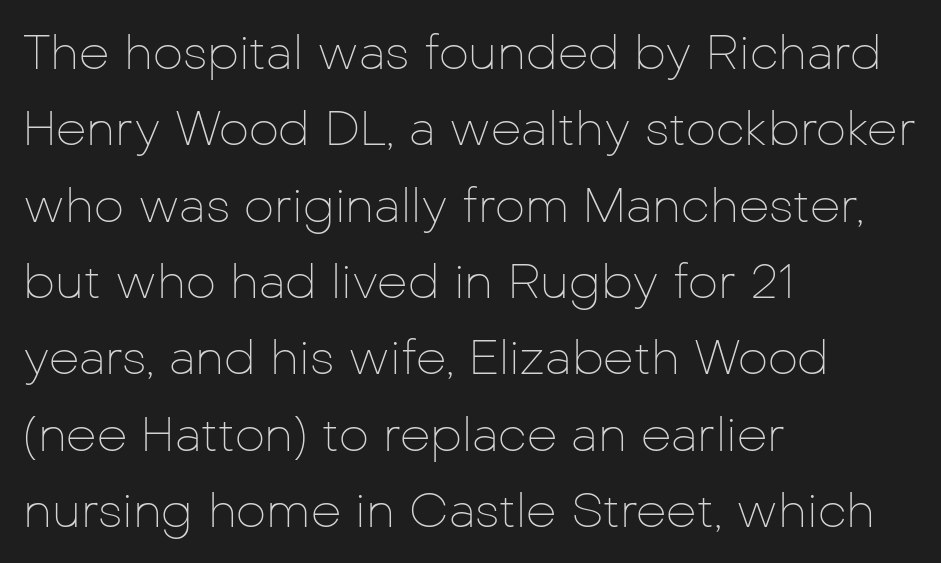
Descenders hang freely into open space. Stems and bowls with no extra thickness — not bold. Each letter keeps its own natural width here, so spacing adapts to shape. A typesetter would call this leading conventional body-copy spacing.
